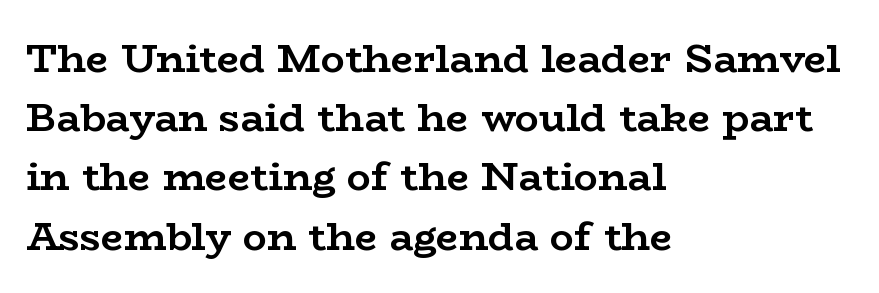
Q: Is the text bold? A: Yes.
Q: Is the text italic (slanted)? A: No, it is upright.
Q: Is the typeface a serif or a sans-serif typeface? A: Serif.
Q: Is the text underlined? A: No.
Q: How is the paragraph aligned? A: Left-aligned.
Q: Is the spacing between letters normal or unusually wide? A: Normal.
Q: Is the spacing between lines tight, normal or loose? A: Normal.
Q: Width (condensed, normal, or wide)? A: Wide.
Q: Stroke contrast? A: Low.
Q: x-height? A: Medium.
Q: Monospaced? A: No.
